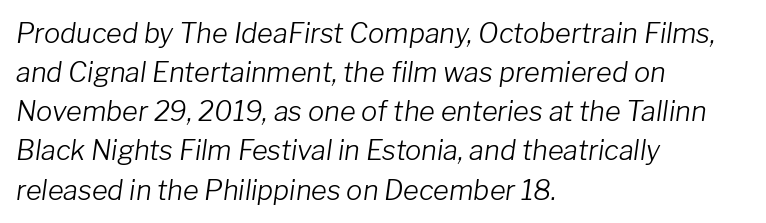
The image shows 27 px text type, italic (leaning right); set left-aligned, normal line spacing (1.45x), normal letter spacing, not underlined.
